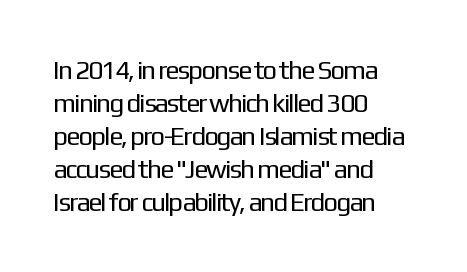
{"italic": "no", "bold": "no", "underline": "no", "align": "left", "line_spacing": "normal", "line_spacing_ratio": 1.27, "letter_spacing": "normal", "letter_spacing_em": 0.0, "glyph_px": 26}
